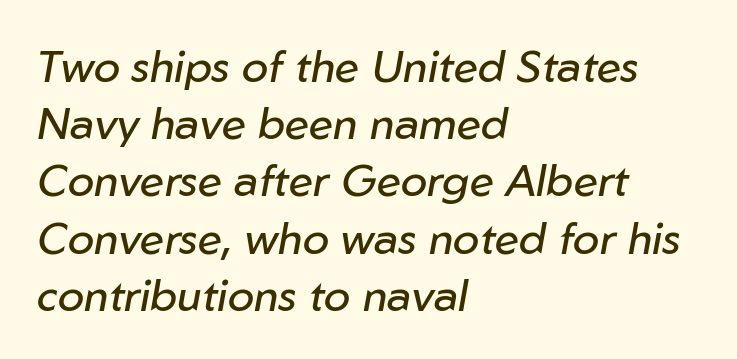
These lines are set flush left with a ragged right edge. Italic: yes, the glyphs are oblique. Evenly set lines give the paragraph a standard silhouette. Caption: face not bold, strokes unweighted. There is no visible air inserted between adjacent glyphs. Note the varied advance widths — an 'i' is clearly narrower than an 'm'.
